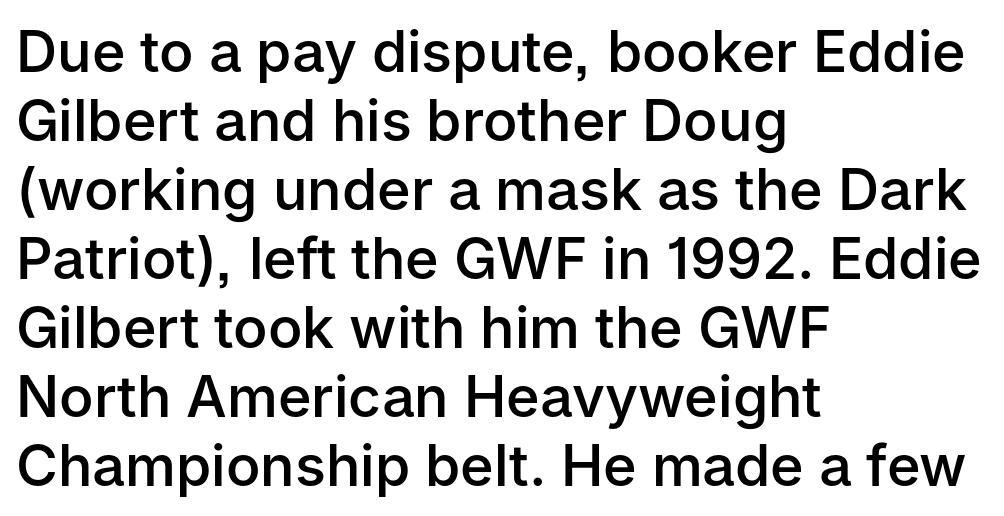
Q: Is the text bold? A: Semi-bold.
Q: Is the text italic (slanted)? A: No, it is upright.
Q: Is the typeface a serif or a sans-serif typeface? A: Sans-serif.
Q: Is the text underlined? A: No.
Q: How is the paragraph aligned? A: Left-aligned.
Q: Is the spacing between letters normal or unusually wide? A: Normal.
Q: Width (condensed, normal, or wide)? A: Normal.
Q: Stroke contrast? A: Low.
Q: x-height? A: Medium.
Q: Monospaced? A: No.
